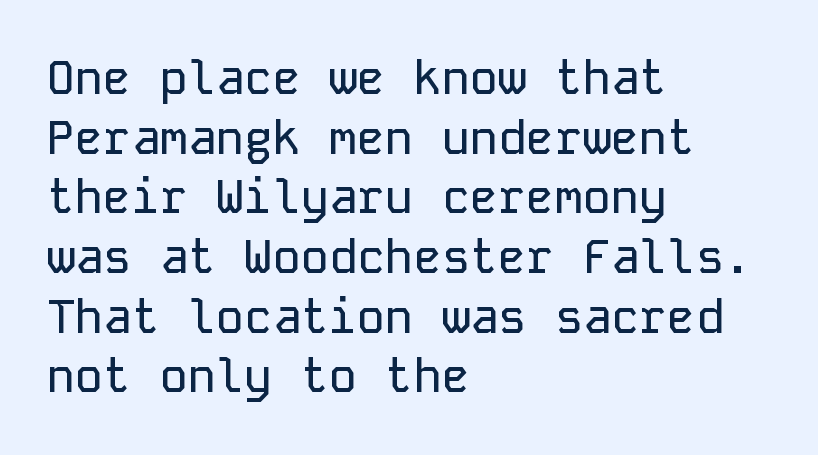
Q: Is the text italic (slanted)? A: No, it is upright.
Q: Is the typeface a serif or a sans-serif typeface? A: Sans-serif.
Q: Is the text underlined? A: No.
Q: How is the paragraph aligned? A: Left-aligned.
Q: Is the spacing between letters normal or unusually wide? A: Normal.
Q: Is the spacing between lines tight, normal or loose? A: Normal.
Q: Width (condensed, normal, or wide)? A: Normal.
Q: Stroke contrast? A: Low.
Q: x-height? A: Medium.
Q: Monospaced? A: Yes.
